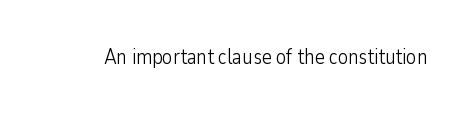
Q: Is the text bold? A: No.
Q: Is the text italic (slanted)? A: No, it is upright.
Q: Is the text underlined? A: No.
Q: Is the spacing between letters normal or unusually wide? A: Normal.
